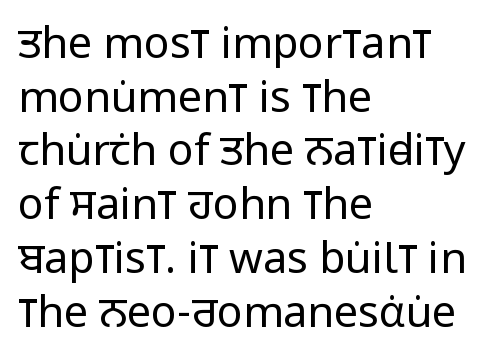
{"serif": "no", "italic": "no", "bold": "no", "weight": "regular", "width": "condensed", "stroke_contrast": "low", "x_height": "large", "monospaced": "no", "underline": "no", "align": "left", "line_spacing": "normal", "line_spacing_ratio": 1.25, "letter_spacing": "normal", "letter_spacing_em": 0.0, "glyph_px": 43}
